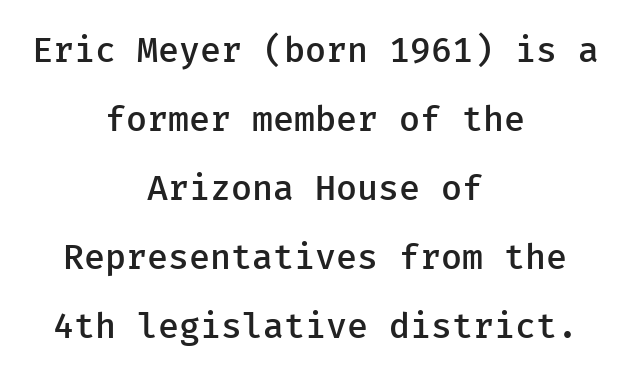
Q: Is the text bold? A: Semi-bold.
Q: Is the text italic (slanted)? A: No, it is upright.
Q: Is the typeface a serif or a sans-serif typeface? A: Sans-serif.
Q: Is the text underlined? A: No.
Q: How is the paragraph aligned? A: Centered.
Q: Is the spacing between letters normal or unusually wide? A: Normal.
Q: Is the spacing between lines tight, normal or loose? A: Loose.
Q: Width (condensed, normal, or wide)? A: Normal.
Q: Stroke contrast? A: Low.
Q: x-height? A: Medium.
